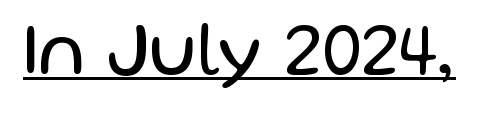
The image shows 77 px regular-weight sans-serif type, upright; set normal letter spacing, underlined; low stroke contrast and a medium x-height.
